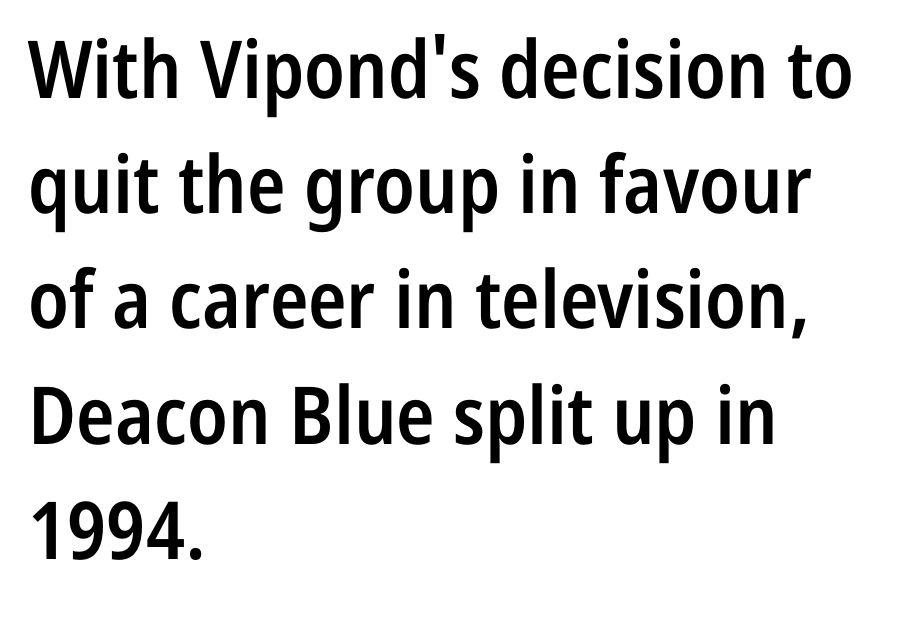
Character widths vary here, with narrow letters taking less room than wide ones. Short note: letters normally spaced. Leading: standard. The typography opts for an upright posture over an oblique one. Its strokes are somewhat broadened, the hallmark of semibold type.
